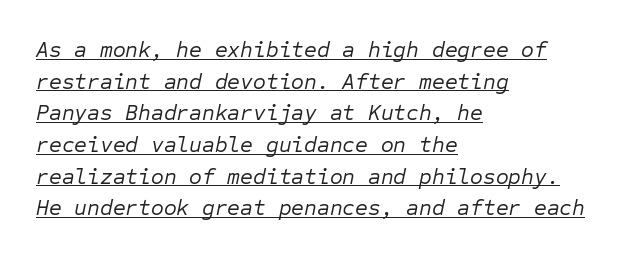
The image shows 22 px text type, italic (leaning right); set left-aligned, normal line spacing (1.44x), normal letter spacing, underlined.
